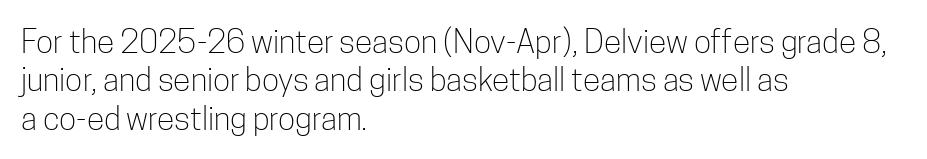
{"serif": "no", "italic": "no", "bold": "no", "weight": "light", "width": "condensed", "stroke_contrast": "low", "x_height": "medium", "monospaced": "no", "underline": "no", "align": "left", "line_spacing_ratio": 1.2, "letter_spacing": "normal", "letter_spacing_em": 0.0, "glyph_px": 32}
